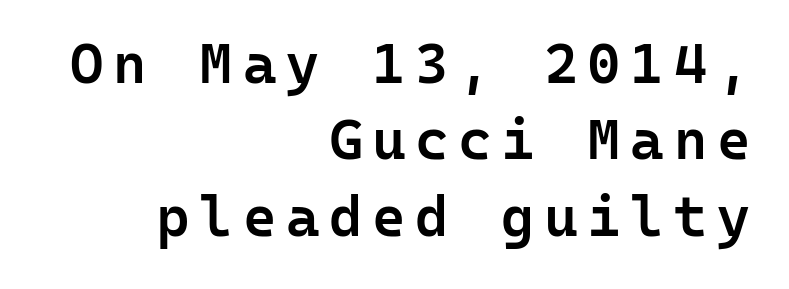
Q: Is the text bold? A: Semi-bold.
Q: Is the text italic (slanted)? A: No, it is upright.
Q: Is the typeface a serif or a sans-serif typeface? A: Sans-serif.
Q: Is the text underlined? A: No.
Q: How is the paragraph aligned? A: Right-aligned.
Q: Is the spacing between lines tight, normal or loose? A: Normal.
Q: Width (condensed, normal, or wide)? A: Normal.
Q: Stroke contrast? A: Low.
Q: x-height? A: Medium.
Q: Monospaced? A: Yes.
